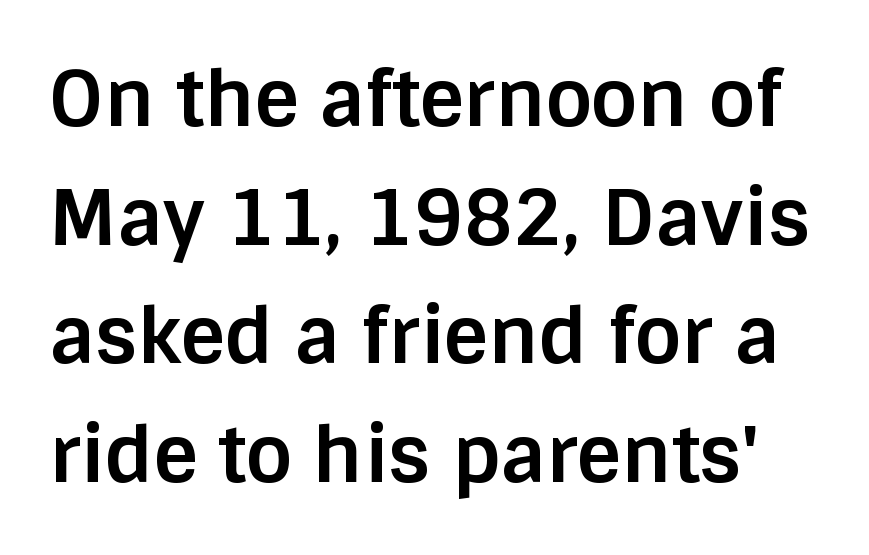
{"serif": "no", "italic": "no", "bold": "yes", "weight": "bold", "width": "normal", "stroke_contrast": "low", "x_height": "large", "monospaced": "no", "underline": "no", "line_spacing": "normal", "line_spacing_ratio": 1.54, "letter_spacing": "normal", "letter_spacing_em": 0.0, "glyph_px": 77}
